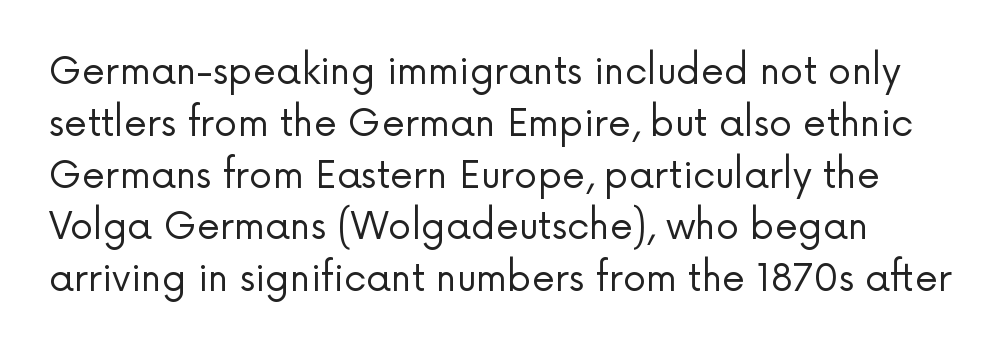
{"serif": "no", "italic": "no", "bold": "no", "weight": "regular", "width": "normal", "stroke_contrast": "low", "x_height": "medium", "monospaced": "no", "underline": "no", "line_spacing": "normal", "line_spacing_ratio": 1.4, "letter_spacing": "normal", "letter_spacing_em": 0.0, "glyph_px": 37}
